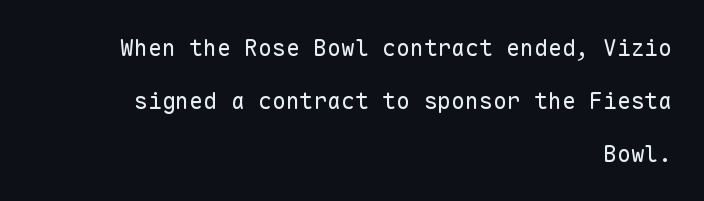
{"italic": "no", "bold": "no", "underline": "no", "align": "right", "line_spacing": "loose", "line_spacing_ratio": 2.3, "letter_spacing": "normal", "letter_spacing_em": 0.0, "glyph_px": 23}
